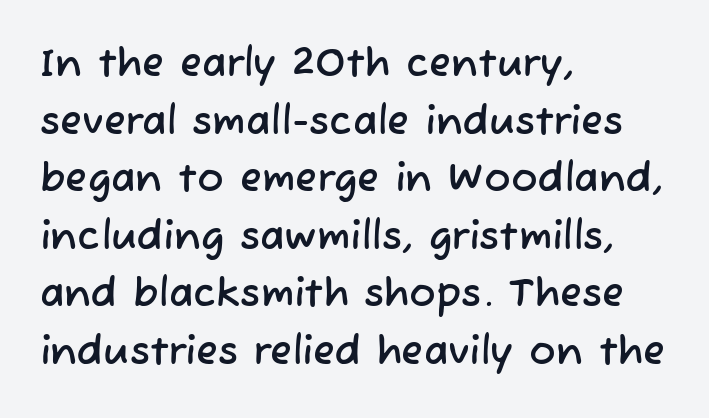
Regarding leading, the lines here are spaced in the standard way. Reading down the block, your eye returns to a fixed left position each line. The type is set solid horizontally, with unmodified tracking. You could not count columns in this text — the font is proportionally spaced. Look at the bottom of the vertical strokes: they stop flat, with no serifs. The space directly below the letters is spotless.
